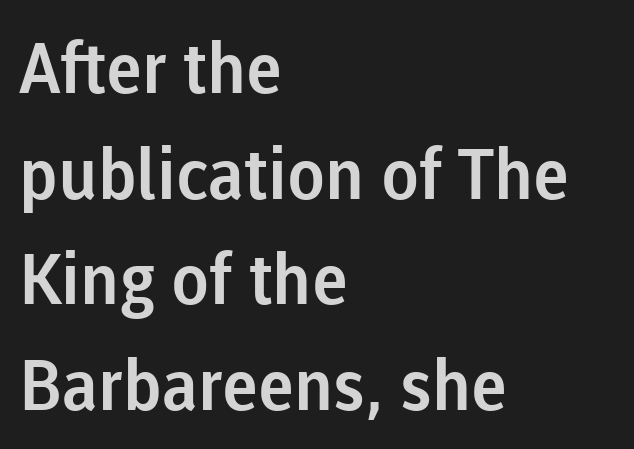
Do the letters lean? They stand straight. Proportional: the letters do not fall into vertical columns. One glance says typical: line gaps are just what's usual. Horizontal alignment here is leftward, the default for most running prose.
